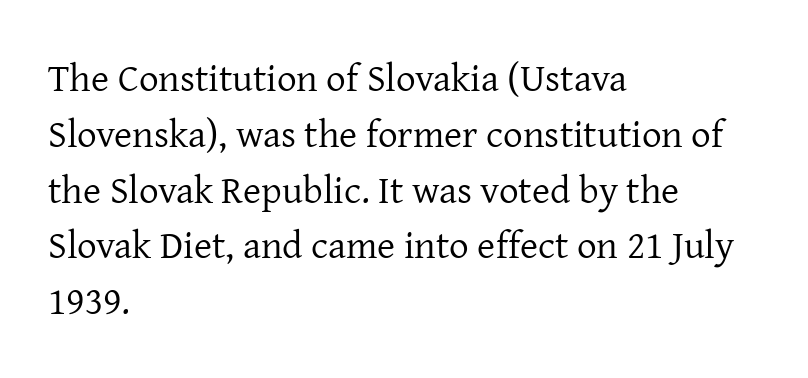
Underlining? Definitely not there. Each letter keeps its own natural width here, so spacing adapts to shape. Compared with typical body copy, the letter spacing here is the same. Visually the block forms a straight wall on the left and a jagged coastline on the right.
